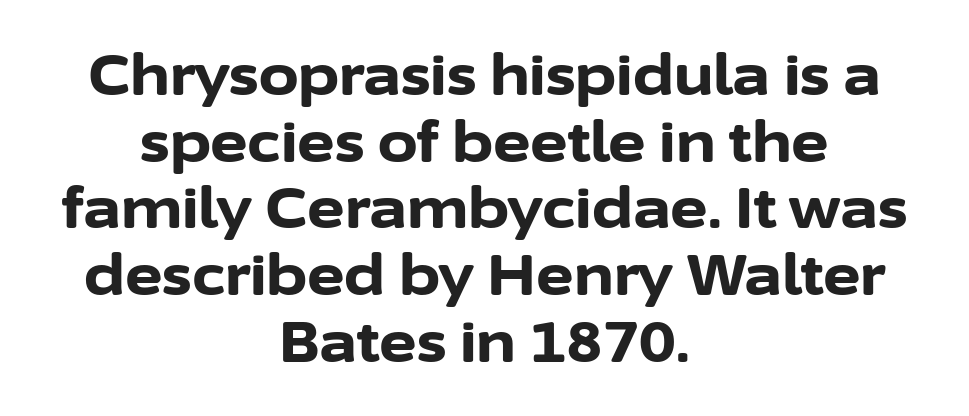
Regarding serifs, this sample does without them. Italic? Not at all — the glyphs are vertical. Letter spacing: default. Check under the words: just untouched page. Proportional: the letters do not fall into vertical columns. The paragraph shown floats in the horizontal middle.
